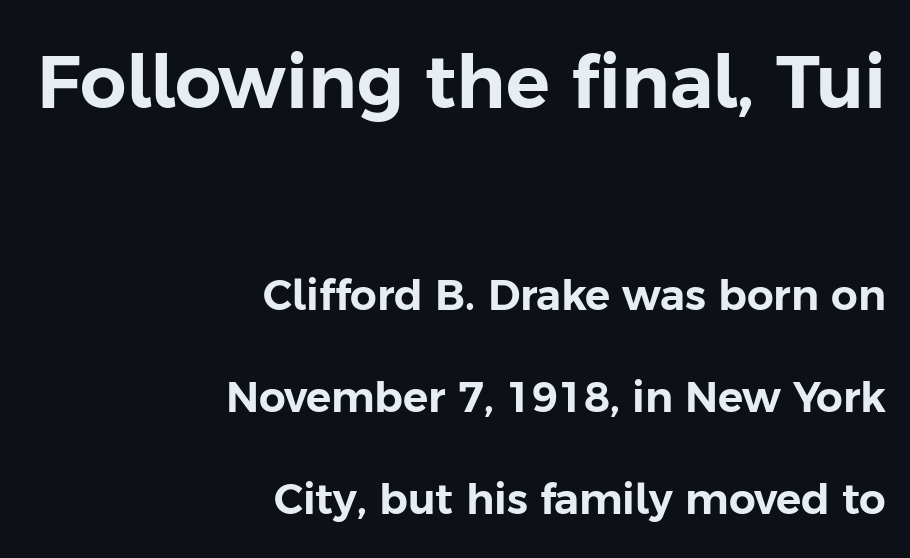
{"serif": "no", "italic": "no", "width": "normal", "stroke_contrast": "low", "x_height": "medium", "monospaced": "no", "underline": "no", "align": "right", "line_spacing": "loose", "line_spacing_ratio": 2.44, "letter_spacing": "normal", "letter_spacing_em": 0.0, "larger_block": "first", "size_ratio": 1.74, "glyph_px": 73}
